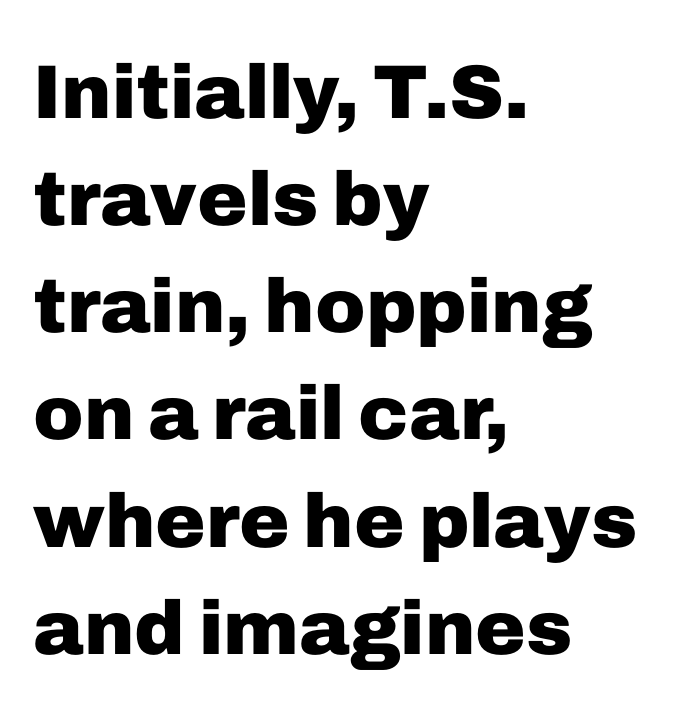
{"serif": "no", "italic": "no", "bold": "yes", "weight": "heavy", "width": "normal", "stroke_contrast": "low", "x_height": "medium", "monospaced": "no", "underline": "no", "align": "left", "line_spacing": "normal", "line_spacing_ratio": 1.41, "letter_spacing": "normal", "letter_spacing_em": 0.0, "glyph_px": 76}
